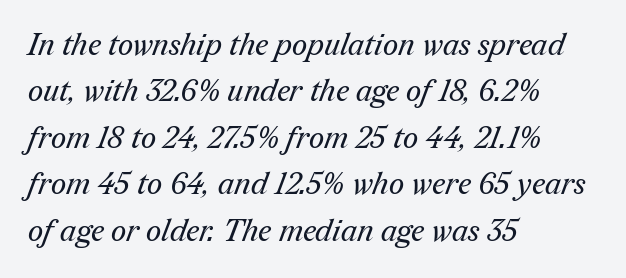
The image shows 30 px regular-weight serif type; set left-aligned, normal line spacing (1.55x), normal letter spacing, not underlined; medium stroke contrast and a medium x-height.
